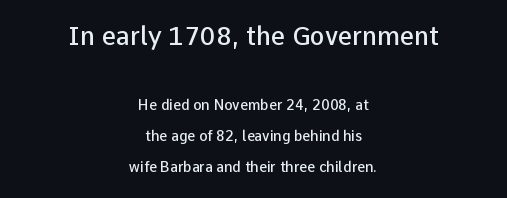
{"italic": "no", "bold": "semi", "underline": "no", "align": "center", "line_spacing": "loose", "line_spacing_ratio": 2.21, "letter_spacing": "normal", "letter_spacing_em": 0.0, "larger_block": "first", "size_ratio": 1.79, "glyph_px": 25}
